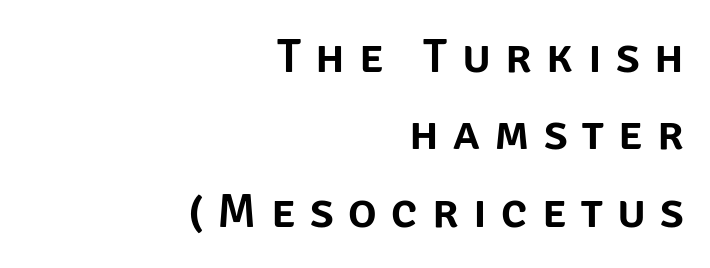
{"serif": "no", "italic": "no", "width": "normal", "stroke_contrast": "low", "x_height": "large", "monospaced": "no", "underline": "no", "align": "right", "line_spacing": "normal", "line_spacing_ratio": 1.61, "letter_spacing": "wide", "letter_spacing_em": 0.3, "glyph_px": 48}
